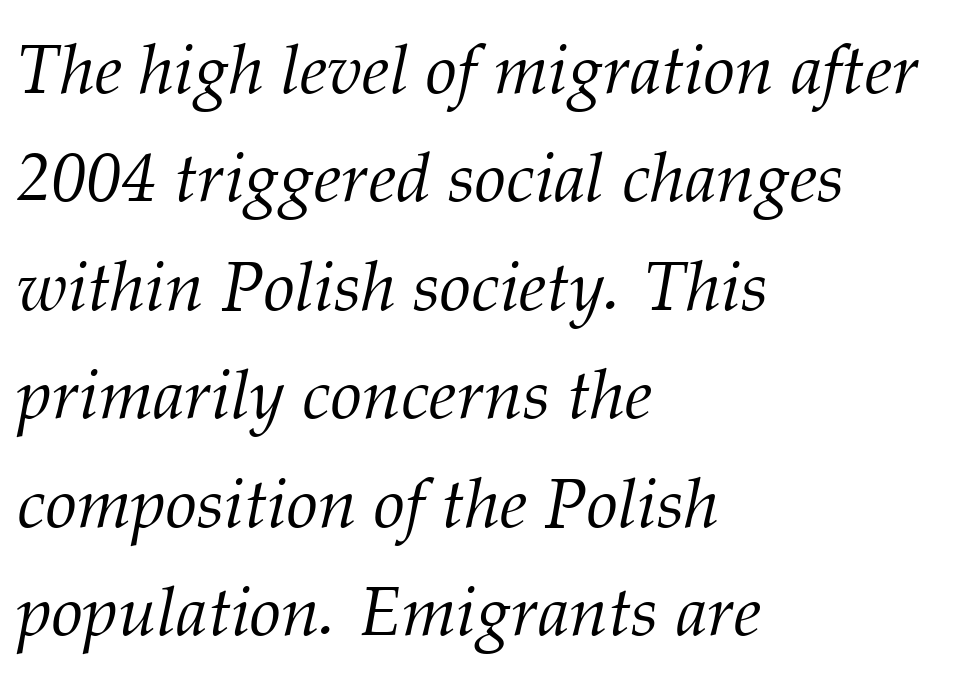
Words float on clear page, feet unadorned. Stroke mass is kept to a normal reading level or below. Regular leading. The paragraph shown leans on its left margin.
